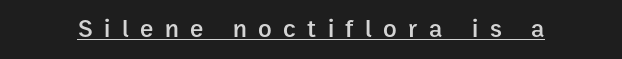
The image shows 25 px text type, upright; set unusually wide letter spacing (+0.46 em), underlined.
